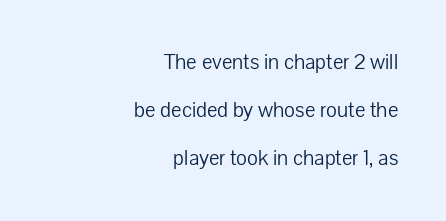
{"italic": "no", "bold": "no", "underline": "no", "align": "right", "line_spacing": "loose", "line_spacing_ratio": 2.18, "letter_spacing": "normal", "letter_spacing_em": 0.0, "glyph_px": 22}
